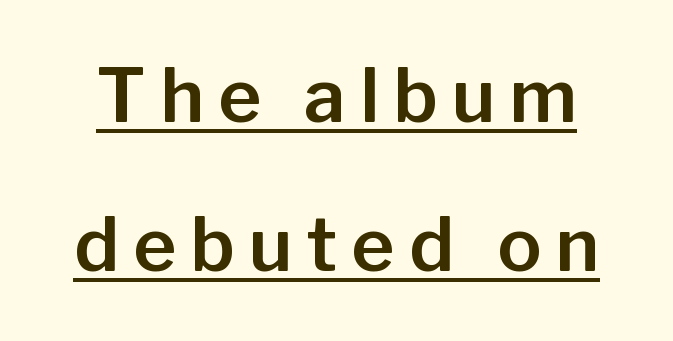
{"serif": "no", "italic": "no", "width": "normal", "stroke_contrast": "low", "x_height": "medium", "monospaced": "no", "underline": "yes", "line_spacing": "loose", "line_spacing_ratio": 2.02, "glyph_px": 74}
